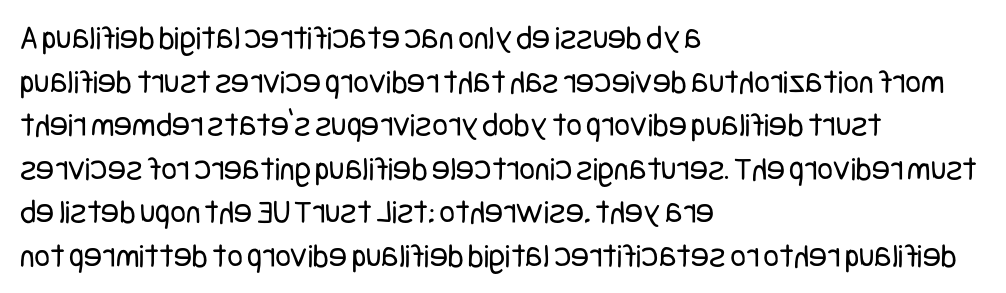
The image shows 34 px regular-weight, condensed sans-serif type, upright; set left-aligned, normal line spacing (1.28x), normal letter spacing, not underlined; low stroke contrast and a large x-height.
